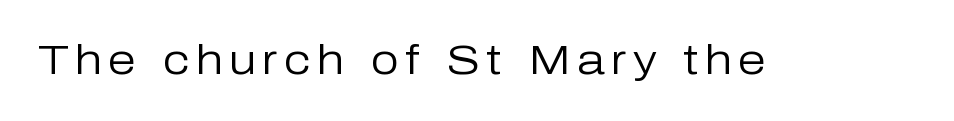
Does the type have serifs? No, each stem ends abruptly. Proportional: the letters do not fall into vertical columns. The space directly below the letters is spotless. The type sits square on the baseline with zero lean. Counters stay open thanks to moderate or lighter strokes.
